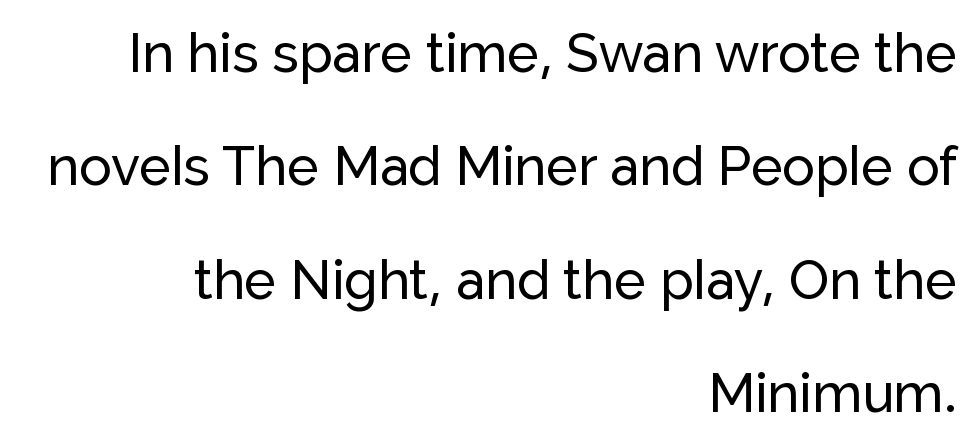
The image shows 54 px sans-serif type, upright; set right-aligned, loose line spacing (2.1x), normal letter spacing, not underlined; low stroke contrast and a medium x-height.
